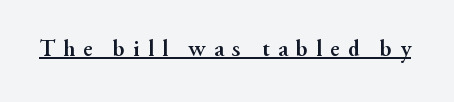
The image shows 23 px bold type, upright; set unusually wide letter spacing (+0.36 em), underlined.
